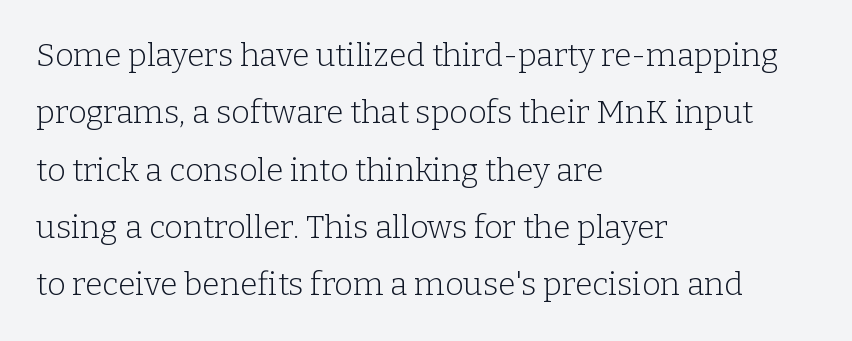
{"serif": "yes", "italic": "no", "bold": "no", "weight": "light", "width": "normal", "stroke_contrast": "low", "x_height": "medium", "monospaced": "no", "underline": "no", "align": "left", "line_spacing_ratio": 1.79, "letter_spacing": "normal", "letter_spacing_em": 0.0, "glyph_px": 32}
